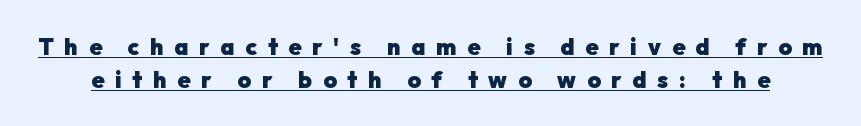
Q: Is the text bold? A: Yes.
Q: Is the text italic (slanted)? A: No, it is upright.
Q: Is the text underlined? A: Yes.
Q: Is the spacing between letters normal or unusually wide? A: Unusually wide.
Q: Is the spacing between lines tight, normal or loose? A: Normal.
